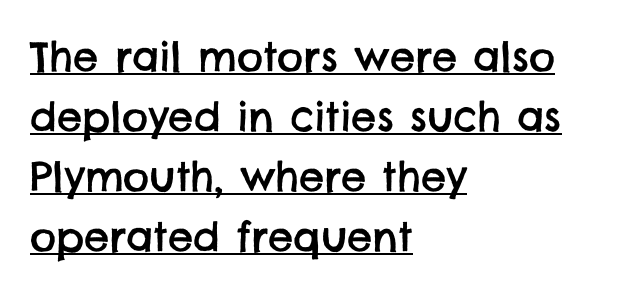
Every row of glyphs begins at an identical x-position on the left. This sample has the flowing, uneven cadence of proportional lettering. No feet cap the strokes, marking this as sans-serif type. These lines sit exactly where default settings would place them. Caption: lettering with a line underneath.
